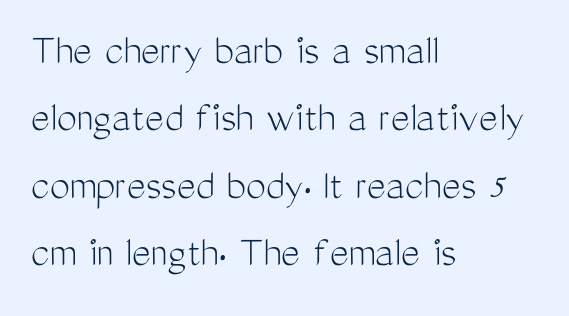
Serifs: no, the terminals of the letterforms are clean. Nobody touched the tracking dial on this one. Nope, not italic — everything's standing straight. No letter is thick-stroked: the sample isn't bold. Varying glyph widths throughout — classic text-font behaviour.
